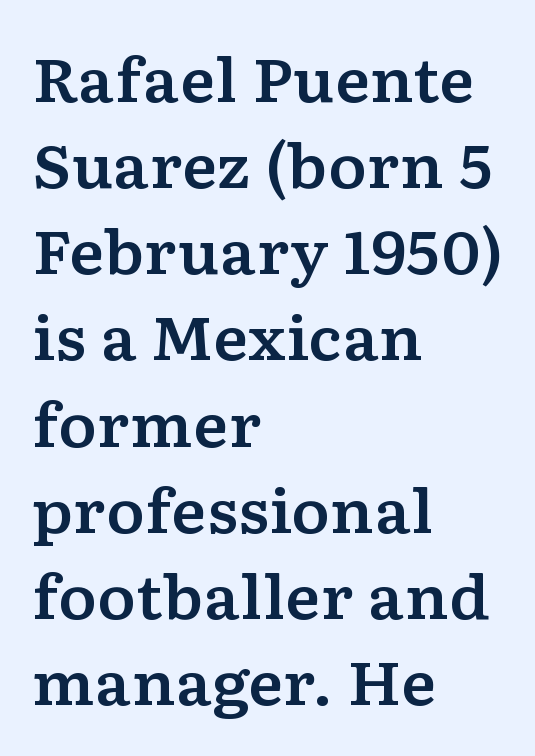
{"serif": "yes", "italic": "no", "width": "wide", "stroke_contrast": "low", "x_height": "medium", "monospaced": "no", "underline": "no", "align": "left", "line_spacing": "normal", "line_spacing_ratio": 1.46, "letter_spacing": "normal", "letter_spacing_em": 0.0, "glyph_px": 59}
